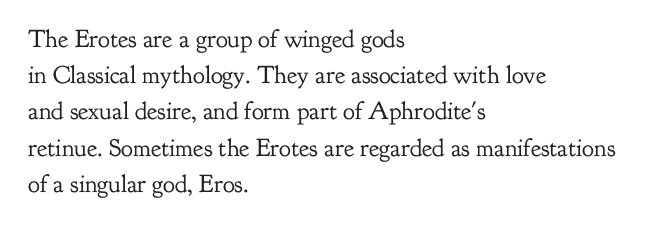
The image shows 25 px text type, upright; set left-aligned, normal line spacing (1.45x), normal letter spacing, not underlined.
